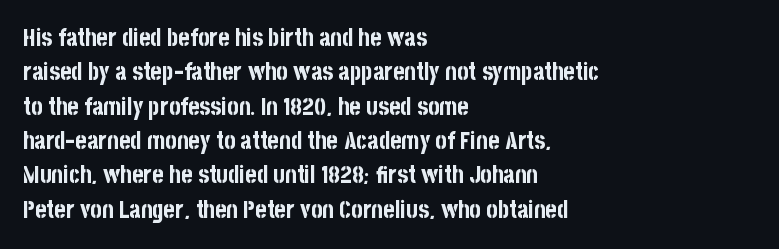
The passage shown is emphatically bold. The space directly below the letters is spotless. Italic? Not at all — the glyphs are vertical. The block of text has a typical density, with ordinary space between rows.
